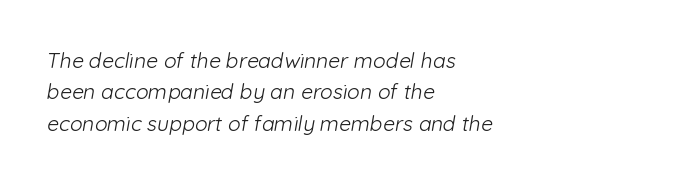
The image shows 21 px text type; set left-aligned, normal line spacing (1.49x), normal letter spacing, not underlined.
